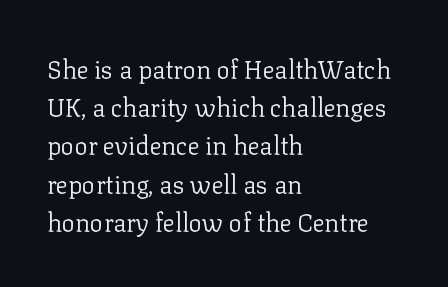
Q: Is the text bold? A: No.
Q: Is the text italic (slanted)? A: No, it is upright.
Q: Is the text underlined? A: No.
Q: How is the paragraph aligned? A: Left-aligned.
Q: Is the spacing between letters normal or unusually wide? A: Normal.
Q: Is the spacing between lines tight, normal or loose? A: Normal.
